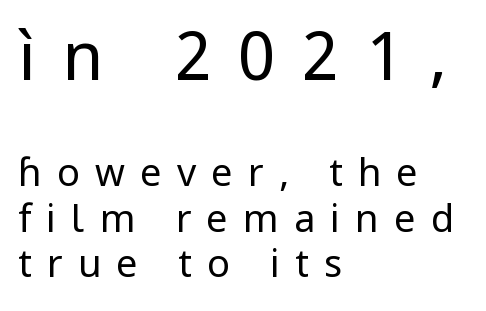
Caption: upper text group enlarged, lower text group reduced. Notice how the stems are strictly vertical — no italics here. Nothing sits at the stroke ends, so this counts as sans-serif. Observe the wide spacing: letters keep a clear distance from each other. Where is the straight margin? On the left. Nobody drew a line under any word here.
